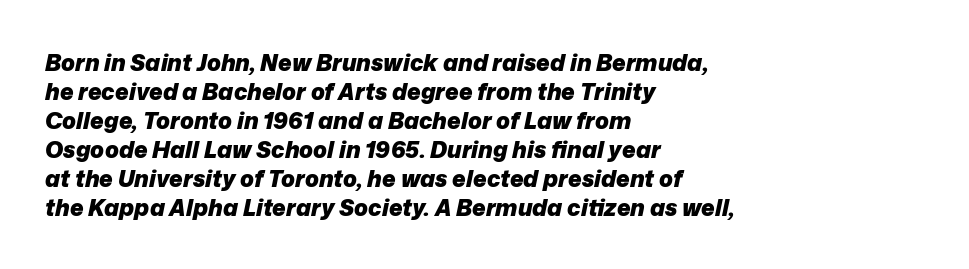
{"italic": "yes", "lean": "right", "slant_degrees": 12, "bold": "yes", "underline": "no", "align": "left", "line_spacing": "normal", "line_spacing_ratio": 1.26, "letter_spacing": "normal", "letter_spacing_em": 0.0, "glyph_px": 23}
